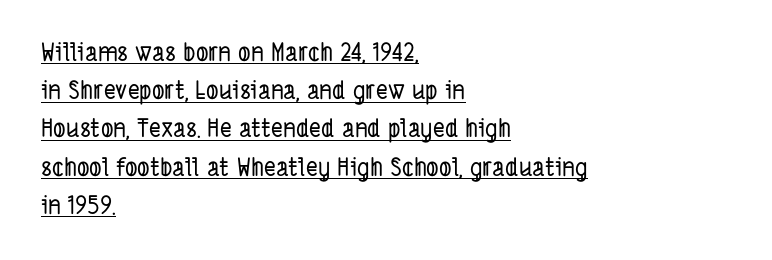
The image shows 25 px text type; set left-aligned, normal line spacing (1.53x), normal letter spacing, underlined.
